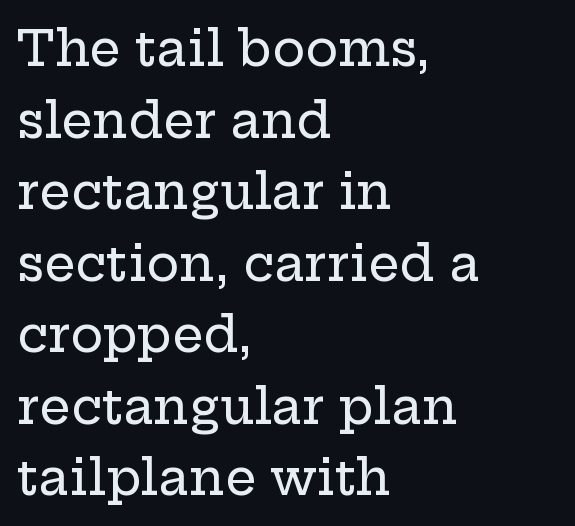
{"serif": "yes", "italic": "no", "width": "wide", "stroke_contrast": "low", "x_height": "medium", "monospaced": "no", "underline": "no", "align": "left", "line_spacing": "normal", "line_spacing_ratio": 1.46, "letter_spacing": "normal", "letter_spacing_em": 0.0, "glyph_px": 49}
